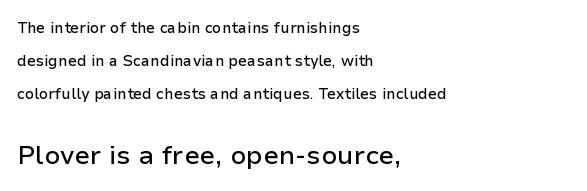
{"italic": "no", "underline": "no", "align": "left", "line_spacing": "loose", "line_spacing_ratio": 2.2, "letter_spacing": "normal", "letter_spacing_em": 0.0, "larger_block": "second", "size_ratio": 1.73, "glyph_px": 26}
